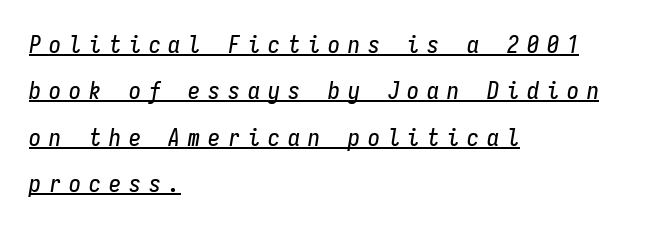
Substantial extra tracking has been applied to these lines. This rendering uses left alignment, leaving the right contour irregular. Compared with ordinary roman type, these characters are visibly tilted. Emphasis is given by a line drawn under the lettering. Leading: increased.
